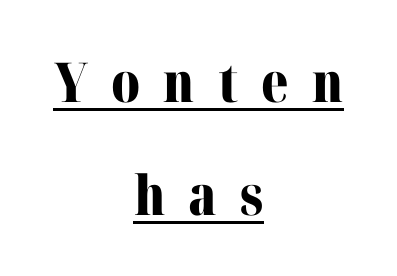
{"serif": "yes", "italic": "no", "bold": "yes", "weight": "bold", "width": "normal", "stroke_contrast": "medium", "x_height": "medium", "monospaced": "no", "underline": "yes", "align": "center", "line_spacing": "loose", "line_spacing_ratio": 2.06, "letter_spacing": "wide", "letter_spacing_em": 0.42, "glyph_px": 55}
